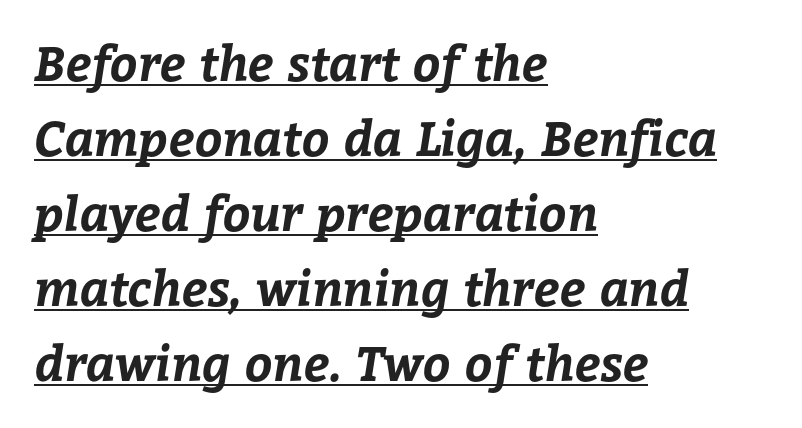
Q: Is the text bold? A: Yes.
Q: Is the text underlined? A: Yes.
Q: How is the paragraph aligned? A: Left-aligned.
Q: Is the spacing between letters normal or unusually wide? A: Normal.
Q: Is the spacing between lines tight, normal or loose? A: Normal.
Q: Width (condensed, normal, or wide)? A: Normal.
Q: Stroke contrast? A: Low.
Q: x-height? A: Medium.
Q: Monospaced? A: No.
